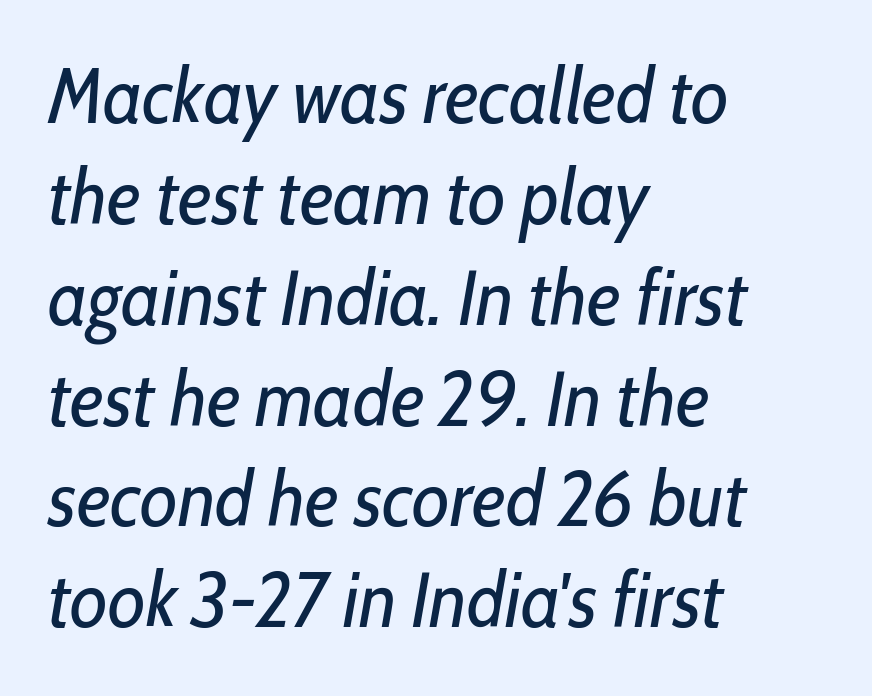
Q: Is the text bold? A: No.
Q: Is the text italic (slanted)? A: Yes, it leans right by about 10 degrees.
Q: Is the text underlined? A: No.
Q: How is the paragraph aligned? A: Left-aligned.
Q: Is the spacing between letters normal or unusually wide? A: Normal.
Q: Is the spacing between lines tight, normal or loose? A: Normal.
Q: Width (condensed, normal, or wide)? A: Condensed.
Q: Stroke contrast? A: Low.
Q: x-height? A: Medium.
Q: Monospaced? A: No.
